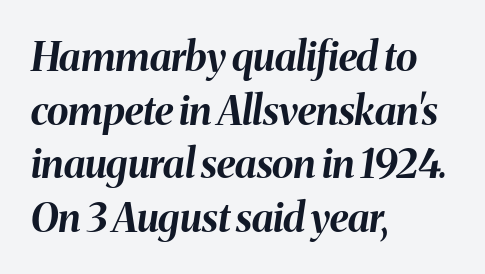
The image shows 40 px bold type, italic (leaning right); set left-aligned, normal line spacing (1.34x), normal letter spacing, not underlined; medium stroke contrast and a medium x-height.
